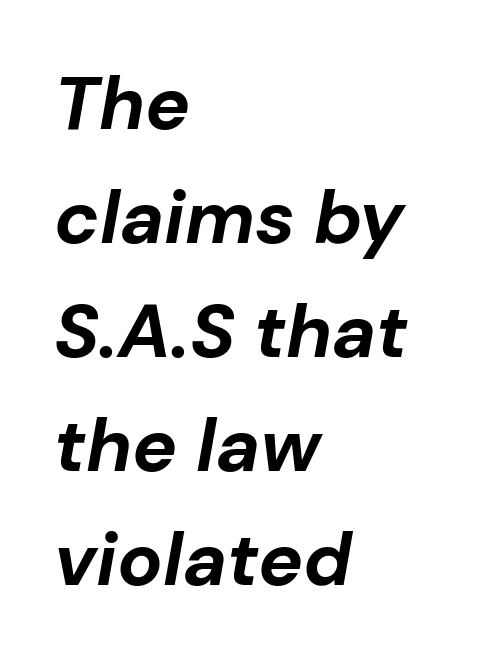
Its strokes are broad and dark, the hallmark of bold type. The passage shown is typed in a proportional face where columns would drift. All the whitespace from short lines collects on the right. Does the leading feel generous? No, just average.
